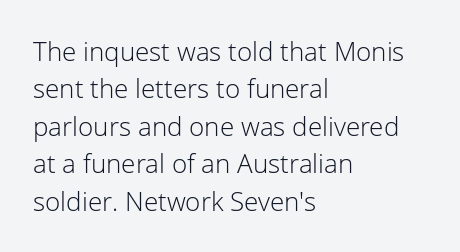
Is the letter spacing exaggerated? No — it looks like the ordinary default. This block has exactly the height ordinary leading produces. This is the regular roman posture of the typeface. Weight: not bold — regular or lighter.
